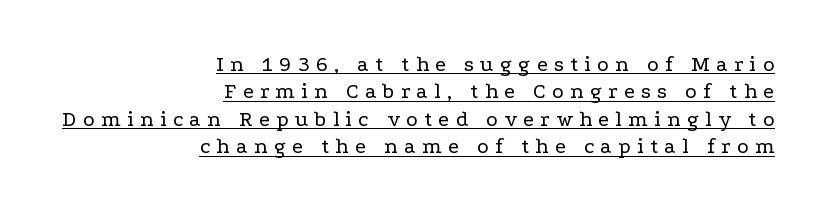
Q: Is the text bold? A: No.
Q: Is the text italic (slanted)? A: No, it is upright.
Q: Is the text underlined? A: Yes.
Q: How is the paragraph aligned? A: Right-aligned.
Q: Is the spacing between letters normal or unusually wide? A: Unusually wide.
Q: Is the spacing between lines tight, normal or loose? A: Normal.
